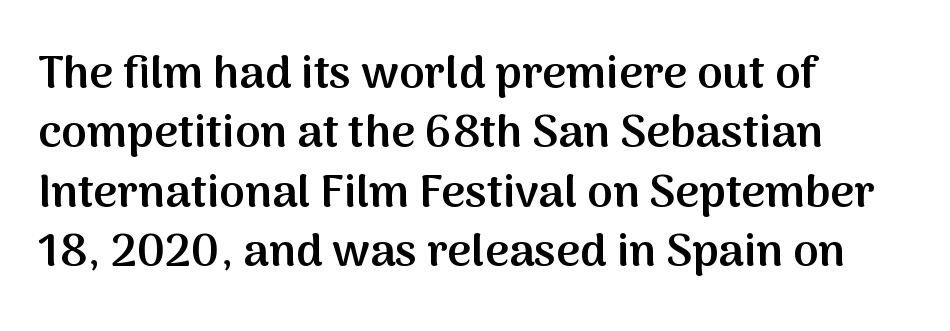
The horizontal fit of the characters is conventional and even. Varying glyph widths throughout — classic text-font behaviour. Set as a demibold, roughly 600 on the weight scale. Line spacing here is normal. Rule under the text: the space is simply empty. Compared with a centered layout, this one pins lines to the left instead.
